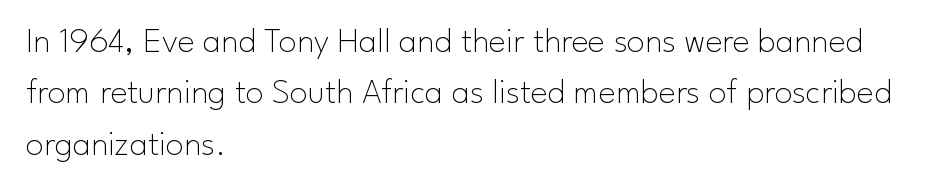
{"serif": "no", "italic": "no", "bold": "no", "weight": "thin", "width": "normal", "stroke_contrast": "low", "x_height": "small", "monospaced": "no", "underline": "no", "align": "left", "line_spacing": "normal", "line_spacing_ratio": 1.43, "letter_spacing": "normal", "letter_spacing_em": 0.0, "glyph_px": 36}
